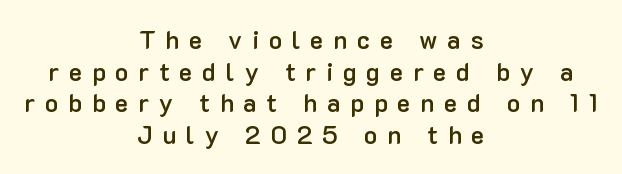
The image shows 25 px text type, upright; set centered, normal line spacing (1.27x), unusually wide letter spacing (+0.39 em), not underlined.
